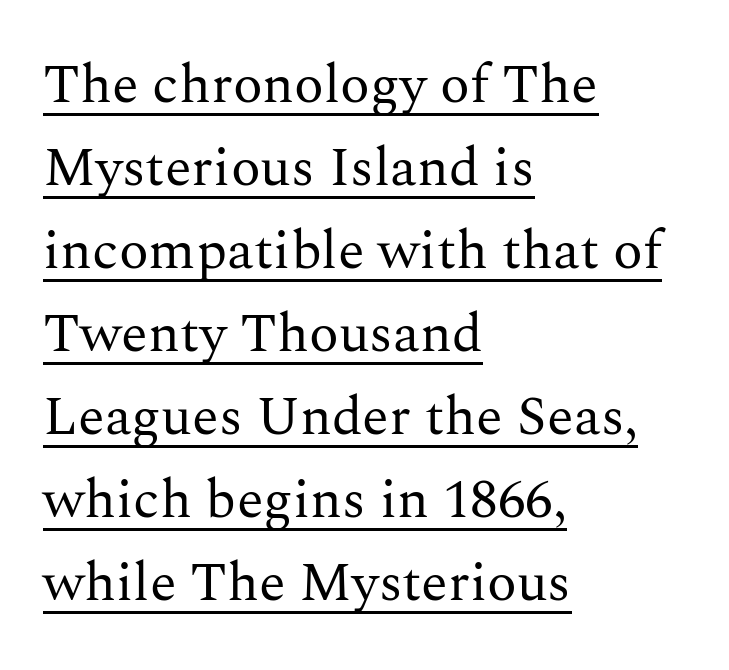
The image shows 55 px regular-weight serif type, upright; set left-aligned, normal line spacing (1.51x), normal letter spacing, underlined; medium stroke contrast and a medium x-height.
